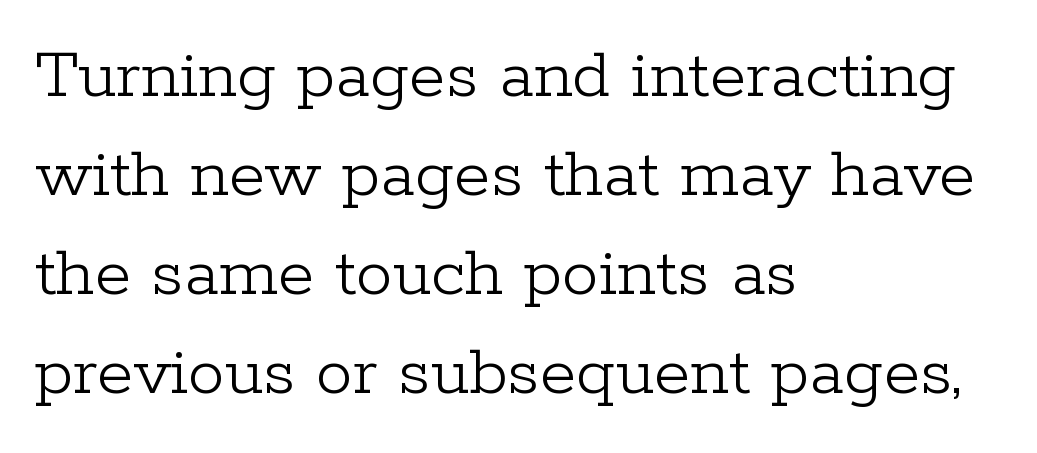
Q: Is the text bold? A: No.
Q: Is the text italic (slanted)? A: No, it is upright.
Q: Is the typeface a serif or a sans-serif typeface? A: Serif.
Q: Is the text underlined? A: No.
Q: How is the paragraph aligned? A: Left-aligned.
Q: Is the spacing between letters normal or unusually wide? A: Normal.
Q: Is the spacing between lines tight, normal or loose? A: Normal.
Q: Width (condensed, normal, or wide)? A: Normal.
Q: Stroke contrast? A: Low.
Q: x-height? A: Medium.
Q: Monospaced? A: No.
